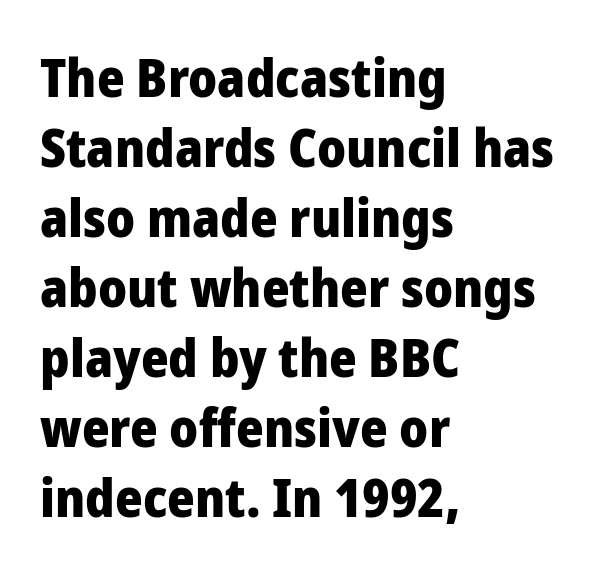
{"serif": "no", "italic": "no", "bold": "yes", "weight": "heavy", "width": "normal", "stroke_contrast": "low", "x_height": "medium", "monospaced": "no", "underline": "no", "align": "left", "line_spacing": "normal", "line_spacing_ratio": 1.32, "letter_spacing": "normal", "letter_spacing_em": 0.0, "glyph_px": 53}
